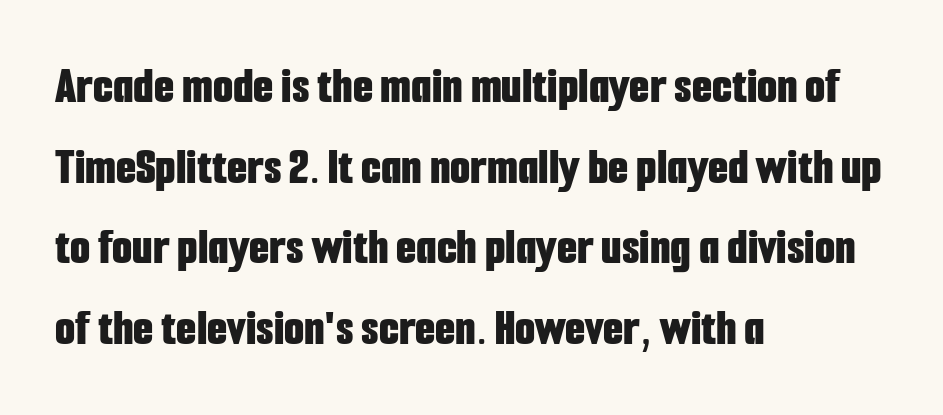
The image shows 52 px bold, condensed sans-serif type, upright; set left-aligned, normal line spacing (1.55x), normal letter spacing, not underlined; low stroke contrast and a medium x-height.
